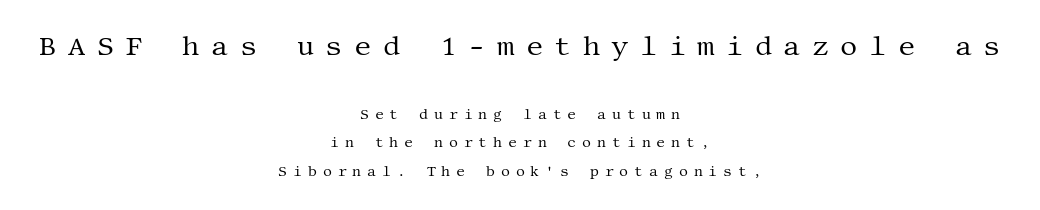
The image shows 27 px text type, upright; set centered, loose line spacing (2.02x), unusually wide letter spacing (+0.42 em), not underlined; the first (top) block is 1.93x larger.
